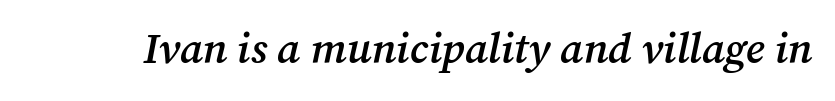
{"serif": "yes", "italic": "yes", "lean": "right", "slant_degrees": 12, "bold": "semi", "weight": "semibold", "width": "normal", "stroke_contrast": "medium", "x_height": "medium", "monospaced": "no", "underline": "no", "letter_spacing": "normal", "letter_spacing_em": 0.0, "glyph_px": 43}
